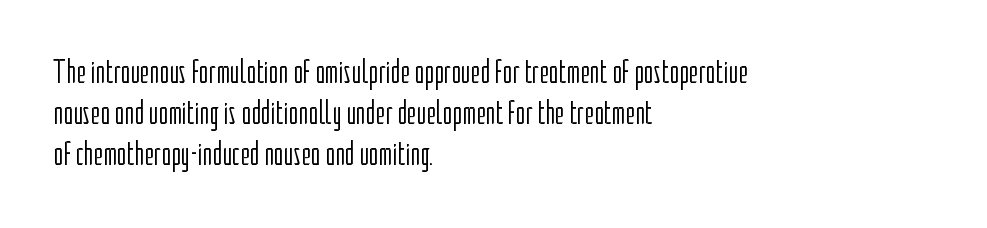
The image shows 33 px light, condensed sans-serif type, upright; set left-aligned, line spacing 1.24x, normal letter spacing, not underlined; low stroke contrast and a medium x-height.
